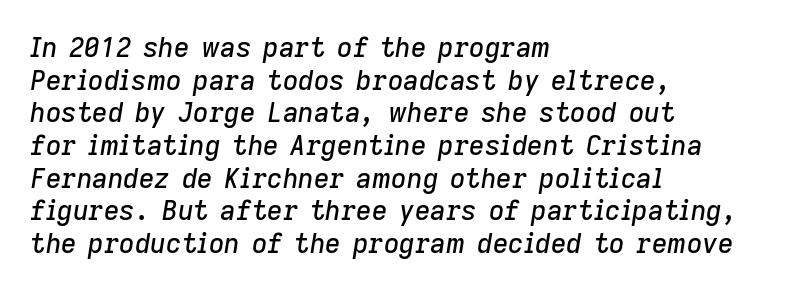
{"italic": "yes", "lean": "right", "slant_degrees": 9, "underline": "no", "align": "left", "line_spacing_ratio": 1.21, "letter_spacing": "normal", "letter_spacing_em": 0.0, "glyph_px": 27}
